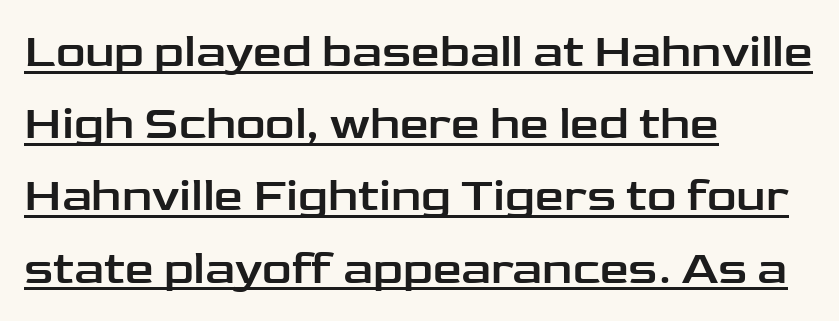
Posture: upright roman. A baseline rule has been typeset under these characters. Observe the absence of serifs on each vertical stroke in this sample. Leftover space on each line is placed entirely after the last word.
